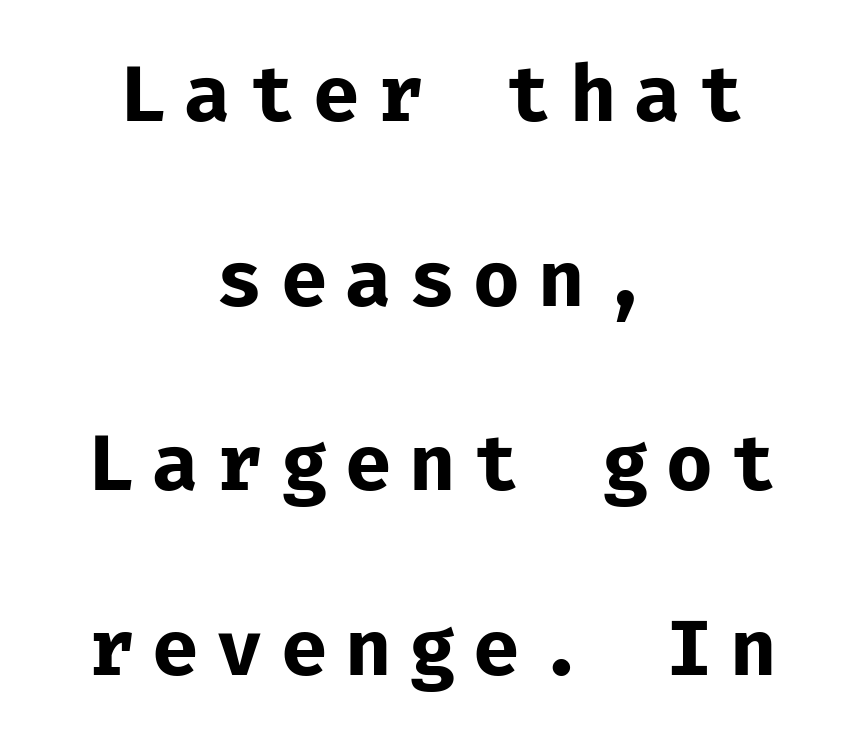
Centered paragraph, ragged on both sides. Designer's note — italics off, roman on. Descenders are the only things crossing below the line. As a designer I'd log this as weight 700, bold. The rendering uses a large line-height, opening up the rows.
